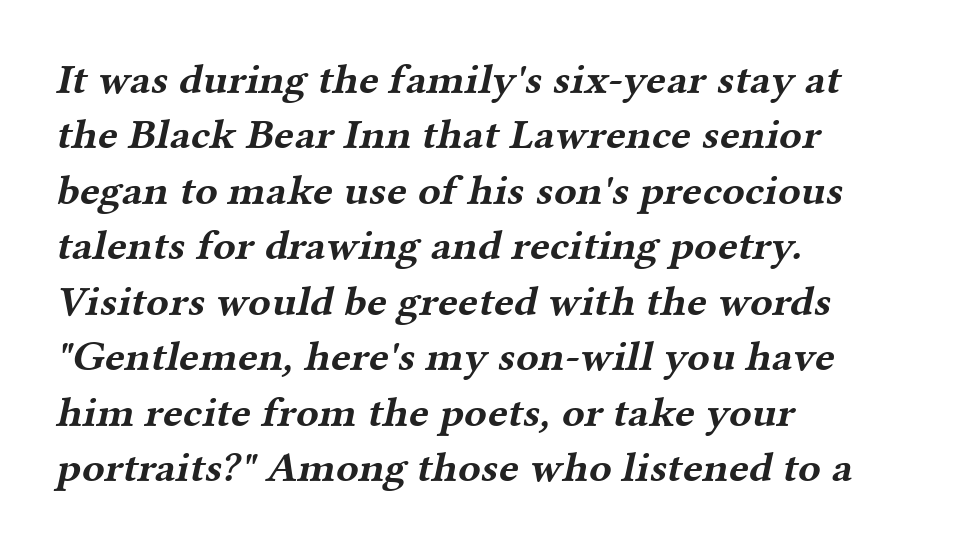
Examine the stroke ends and you'll spot serifs. The passage shown has conventional tracking throughout. The passage shown is typed in a proportional face where columns would drift. Just letters on the line, the space beneath them empty.
